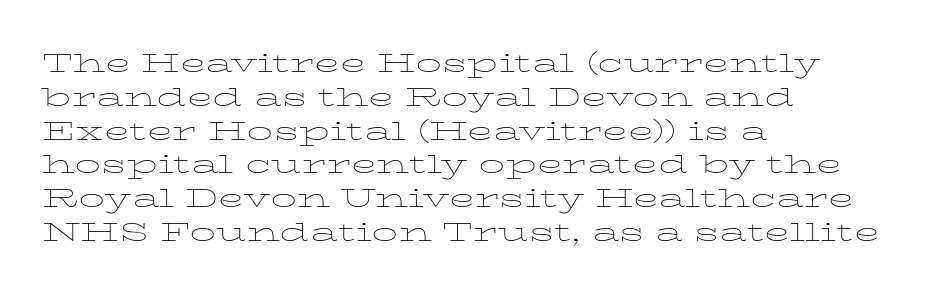
The image shows 26 px text type, upright; set left-aligned, normal line spacing (1.3x), normal letter spacing, not underlined.
